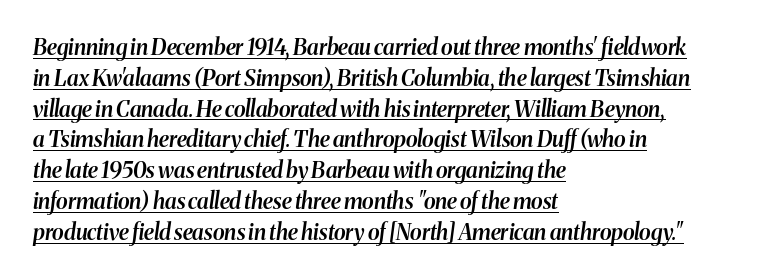
No extra tracking has been applied to these lines. Is the type bold? Partly — it's a semibold, heavier than regular but not fully bold. Casual observation: everything's shoved over to the left. The letters are slanted; this is an italic face. Emphasis is given by a line drawn under the lettering. Horizontal bands of white between lines are of average thickness.
